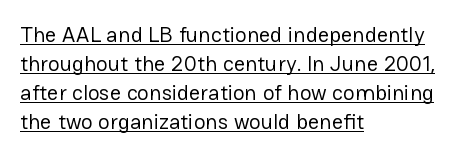
{"italic": "no", "bold": "no", "underline": "yes", "align": "left", "line_spacing": "normal", "line_spacing_ratio": 1.32, "letter_spacing": "normal", "letter_spacing_em": 0.0, "glyph_px": 22}
